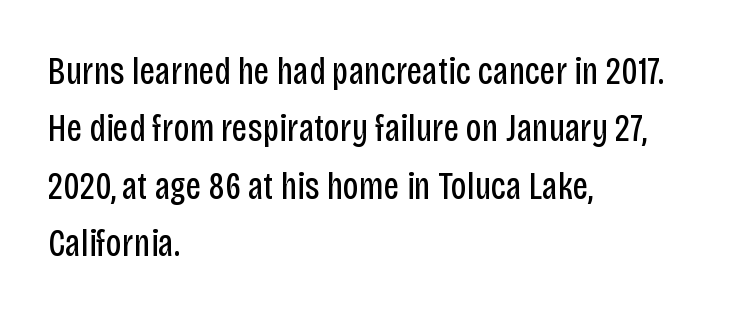
Q: Is the text bold? A: No.
Q: Is the text italic (slanted)? A: No, it is upright.
Q: Is the typeface a serif or a sans-serif typeface? A: Sans-serif.
Q: Is the text underlined? A: No.
Q: How is the paragraph aligned? A: Left-aligned.
Q: Is the spacing between letters normal or unusually wide? A: Normal.
Q: Is the spacing between lines tight, normal or loose? A: Normal.
Q: Width (condensed, normal, or wide)? A: Condensed.
Q: Stroke contrast? A: Low.
Q: x-height? A: Large.
Q: Monospaced? A: No.
